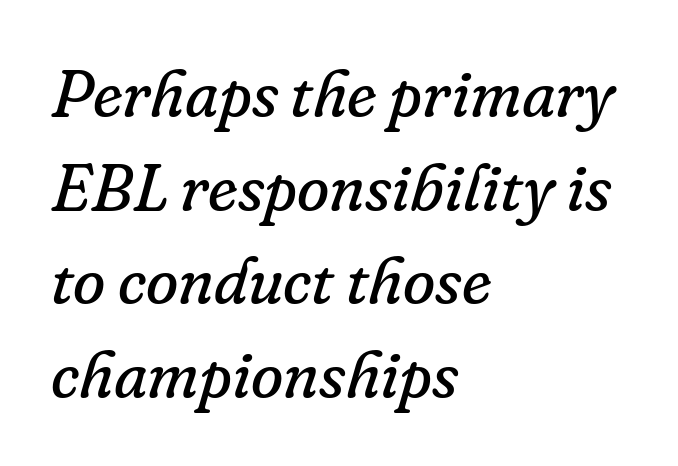
Q: Is the text bold? A: No.
Q: Is the text italic (slanted)? A: Yes, it leans right by about 16 degrees.
Q: Is the typeface a serif or a sans-serif typeface? A: Serif.
Q: Is the text underlined? A: No.
Q: How is the paragraph aligned? A: Left-aligned.
Q: Is the spacing between letters normal or unusually wide? A: Normal.
Q: Is the spacing between lines tight, normal or loose? A: Normal.
Q: Width (condensed, normal, or wide)? A: Normal.
Q: Stroke contrast? A: Low.
Q: x-height? A: Small.
Q: Monospaced? A: No.
